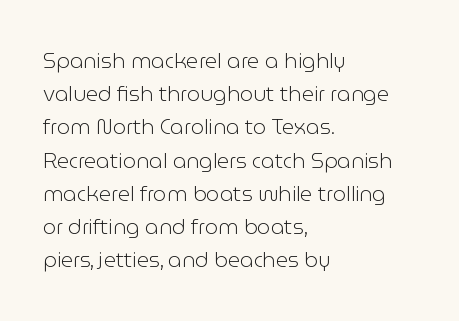
Q: Is the text bold? A: No.
Q: Is the text italic (slanted)? A: No, it is upright.
Q: Is the text underlined? A: No.
Q: How is the paragraph aligned? A: Left-aligned.
Q: Is the spacing between letters normal or unusually wide? A: Normal.
Q: Is the spacing between lines tight, normal or loose? A: Normal.
